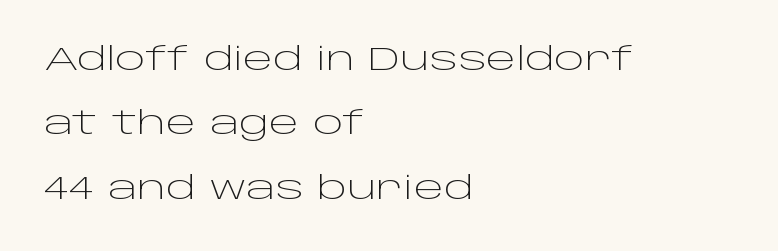
The image shows 32 px light, wide sans-serif type, upright; set left-aligned, loose line spacing (2.01x), normal letter spacing, not underlined; low stroke contrast and a large x-height.
